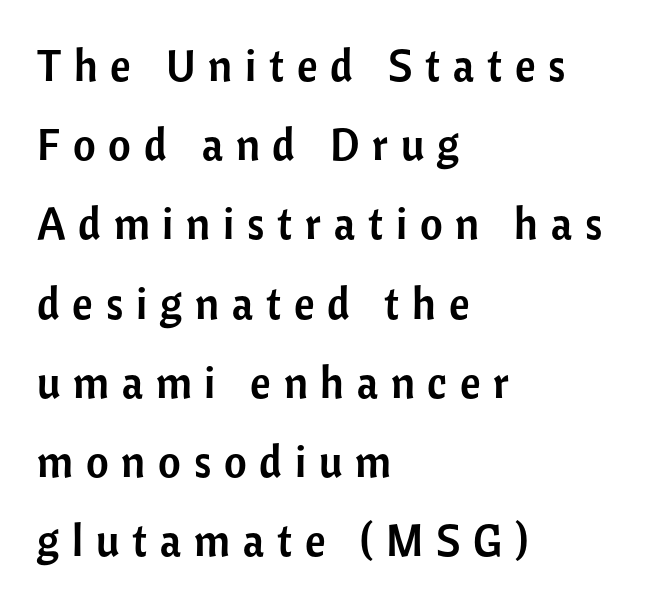
The characters display no serif detailing; their extremities are plain. Posture: vertical. In CSS terms this would be text-align: left. These lines have a slow, spaced-out rhythm from letter to letter. The rendering uses natural spacing where letterforms have individual widths.
